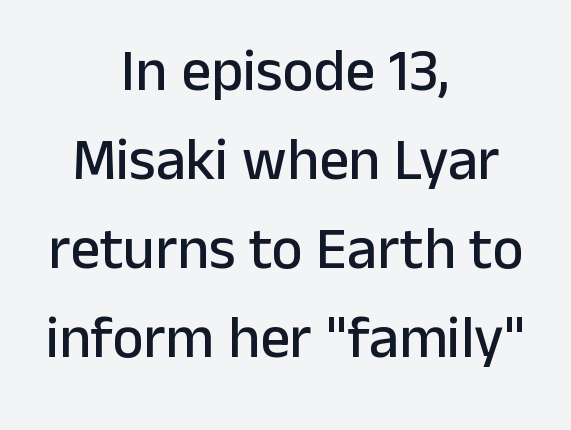
Q: Is the text italic (slanted)? A: No, it is upright.
Q: Is the typeface a serif or a sans-serif typeface? A: Sans-serif.
Q: Is the text underlined? A: No.
Q: How is the paragraph aligned? A: Centered.
Q: Is the spacing between letters normal or unusually wide? A: Normal.
Q: Is the spacing between lines tight, normal or loose? A: Normal.
Q: Width (condensed, normal, or wide)? A: Normal.
Q: Stroke contrast? A: Low.
Q: x-height? A: Medium.
Q: Monospaced? A: No.
